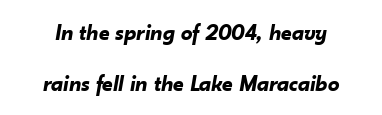
The image shows 23 px bold type, italic (leaning right); set loose line spacing (2.21x), normal letter spacing, not underlined.
